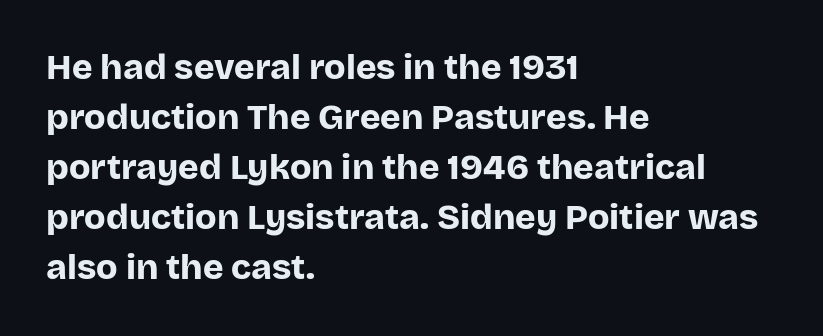
The setting favours the left margin, as ordinary paragraphs usually do. Do the letters lean? They stand straight. Students, note that the glyphs here touch the page at normal intervals. Looks like regular typesetting: each glyph gets only the width it needs.
